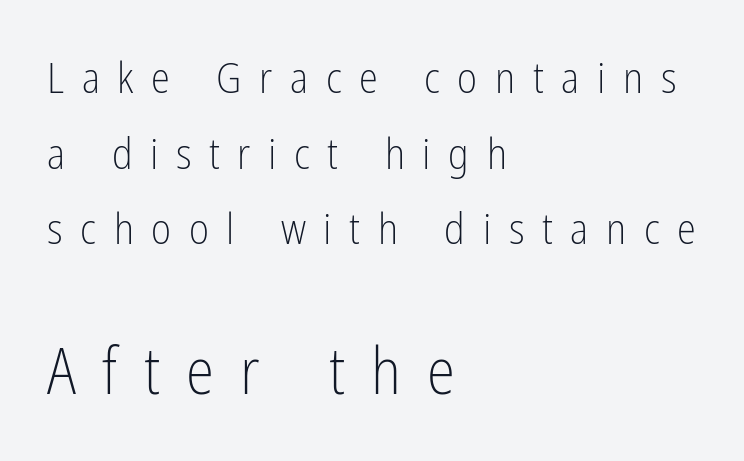
The image shows 64 px light, condensed sans-serif type, upright; set left-aligned, line spacing 1.76x, unusually wide letter spacing (+0.41 em), not underlined; the second (bottom) block is 1.49x larger; low stroke contrast and a medium x-height.
